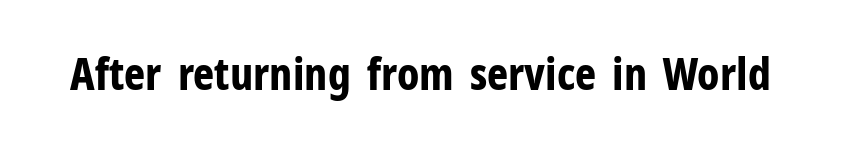
Q: Is the text bold? A: Yes.
Q: Is the text italic (slanted)? A: No, it is upright.
Q: Is the typeface a serif or a sans-serif typeface? A: Sans-serif.
Q: Is the text underlined? A: No.
Q: Is the spacing between letters normal or unusually wide? A: Normal.
Q: Width (condensed, normal, or wide)? A: Condensed.
Q: Stroke contrast? A: Low.
Q: x-height? A: Medium.
Q: Monospaced? A: No.
